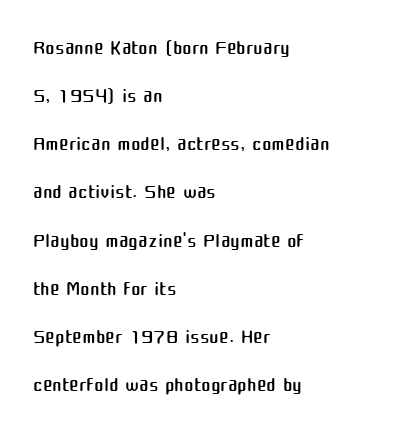
Q: Is the text bold? A: No.
Q: Is the text italic (slanted)? A: No, it is upright.
Q: Is the typeface a serif or a sans-serif typeface? A: Sans-serif.
Q: Is the text underlined? A: No.
Q: How is the paragraph aligned? A: Left-aligned.
Q: Is the spacing between letters normal or unusually wide? A: Normal.
Q: Is the spacing between lines tight, normal or loose? A: Normal.
Q: Width (condensed, normal, or wide)? A: Normal.
Q: Stroke contrast? A: Medium.
Q: x-height? A: Medium.
Q: Monospaced? A: No.
